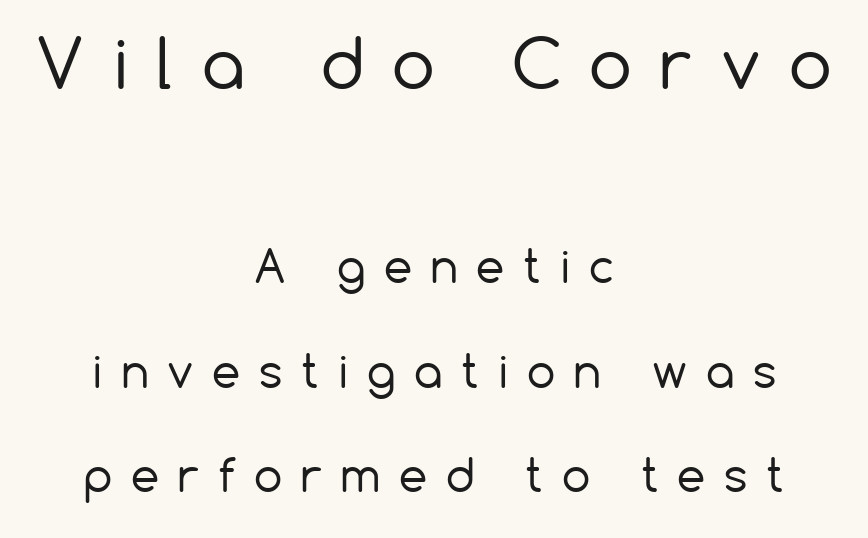
The letters look calm and open, with moderate or lighter stems. The initial chunk of copy outweighs the following chunk in type size. The line-height multiplier appears high, well above default. Classification — sans serif.
